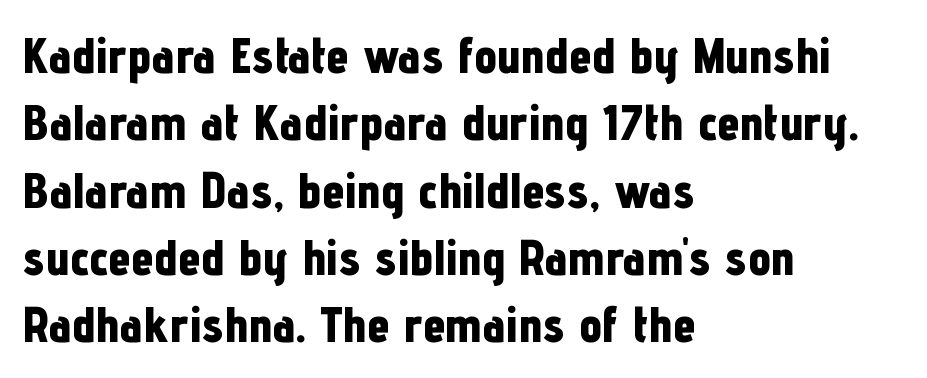
The image shows 51 px bold, condensed sans-serif type, upright; set left-aligned, normal line spacing (1.32x), normal letter spacing, not underlined; low stroke contrast and a medium x-height.
